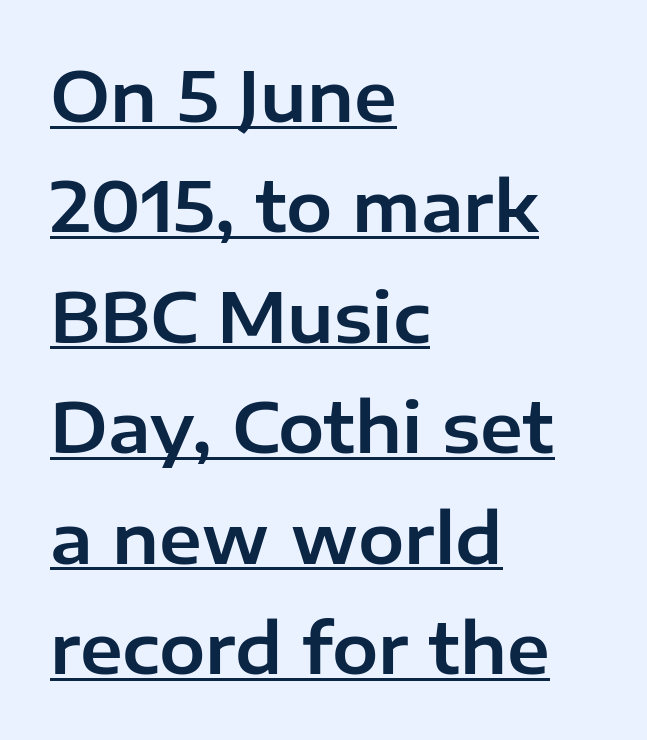
Q: Is the text italic (slanted)? A: No, it is upright.
Q: Is the typeface a serif or a sans-serif typeface? A: Sans-serif.
Q: Is the text underlined? A: Yes.
Q: How is the paragraph aligned? A: Left-aligned.
Q: Is the spacing between letters normal or unusually wide? A: Normal.
Q: Is the spacing between lines tight, normal or loose? A: Normal.
Q: Width (condensed, normal, or wide)? A: Normal.
Q: Stroke contrast? A: Low.
Q: x-height? A: Medium.
Q: Monospaced? A: No.
